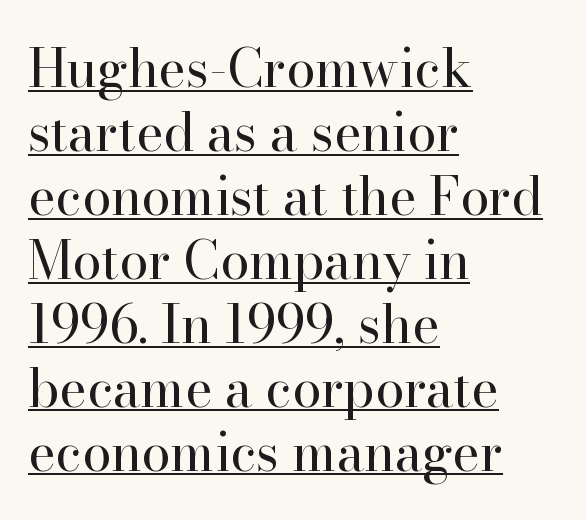
Q: Is the text bold? A: No.
Q: Is the text italic (slanted)? A: No, it is upright.
Q: Is the typeface a serif or a sans-serif typeface? A: Serif.
Q: Is the text underlined? A: Yes.
Q: How is the paragraph aligned? A: Left-aligned.
Q: Is the spacing between letters normal or unusually wide? A: Normal.
Q: Width (condensed, normal, or wide)? A: Normal.
Q: Stroke contrast? A: High.
Q: x-height? A: Small.
Q: Monospaced? A: No.
